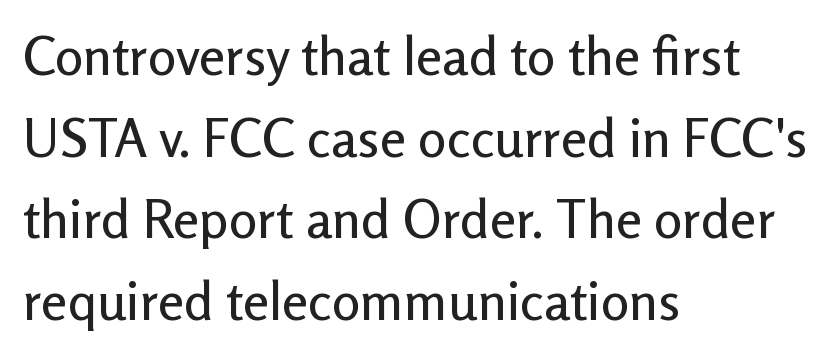
Q: Is the text italic (slanted)? A: No, it is upright.
Q: Is the typeface a serif or a sans-serif typeface? A: Sans-serif.
Q: Is the text underlined? A: No.
Q: How is the paragraph aligned? A: Left-aligned.
Q: Is the spacing between letters normal or unusually wide? A: Normal.
Q: Is the spacing between lines tight, normal or loose? A: Normal.
Q: Width (condensed, normal, or wide)? A: Normal.
Q: Stroke contrast? A: Low.
Q: x-height? A: Medium.
Q: Monospaced? A: No.
